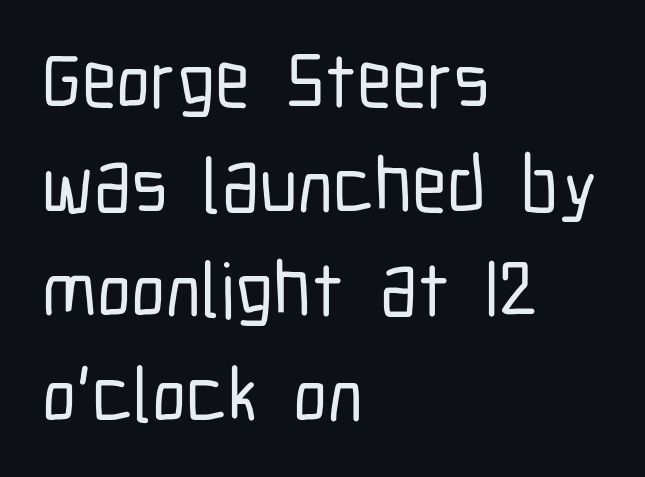
Does the type have serifs? No, each stem ends abruptly. You could not count columns in this text — the font is proportionally spaced. Only glyphs here, with clear space below each row. Notice how the passage keeps a crisp vertical edge on the left only.
